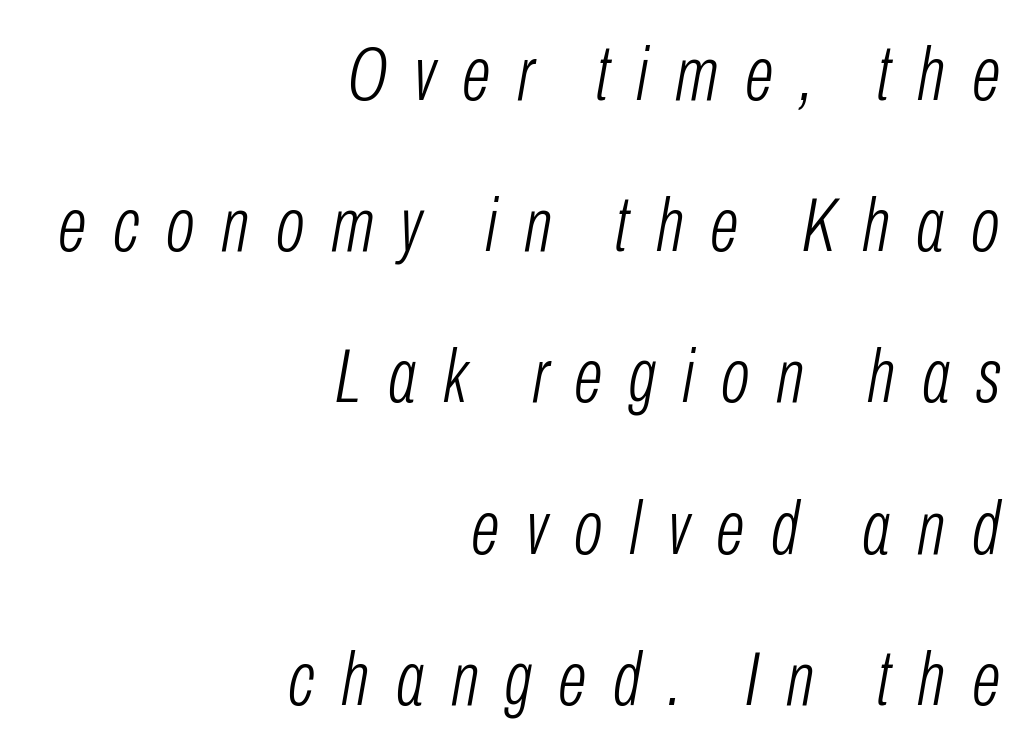
The image shows 76 px light, condensed type, italic (leaning right); set right-aligned, loose line spacing (1.99x), unusually wide letter spacing (+0.35 em), not underlined; low stroke contrast and a medium x-height.
